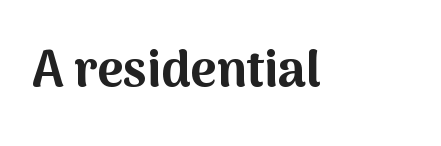
{"serif": "no", "italic": "no", "bold": "yes", "weight": "bold", "width": "normal", "stroke_contrast": "medium", "x_height": "medium", "monospaced": "no", "underline": "no", "letter_spacing": "normal", "letter_spacing_em": 0.0, "glyph_px": 50}
